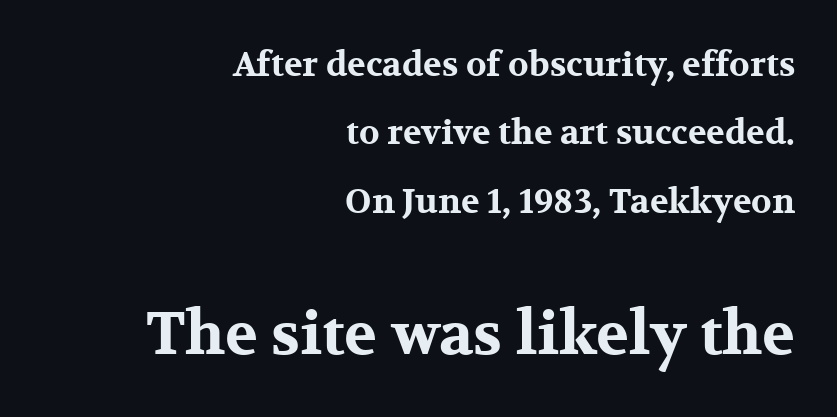
Q: Is the text bold? A: Yes.
Q: Is the text italic (slanted)? A: No, it is upright.
Q: Is the typeface a serif or a sans-serif typeface? A: Serif.
Q: Is the text underlined? A: No.
Q: How is the paragraph aligned? A: Right-aligned.
Q: Is the spacing between letters normal or unusually wide? A: Normal.
Q: Is the spacing between lines tight, normal or loose? A: Loose.
Q: Which block of text is set in a larger size, the first (top) or the second (bottom)? A: The second (bottom) one.
Q: Width (condensed, normal, or wide)? A: Wide.
Q: Stroke contrast? A: Medium.
Q: x-height? A: Medium.
Q: Monospaced? A: No.
